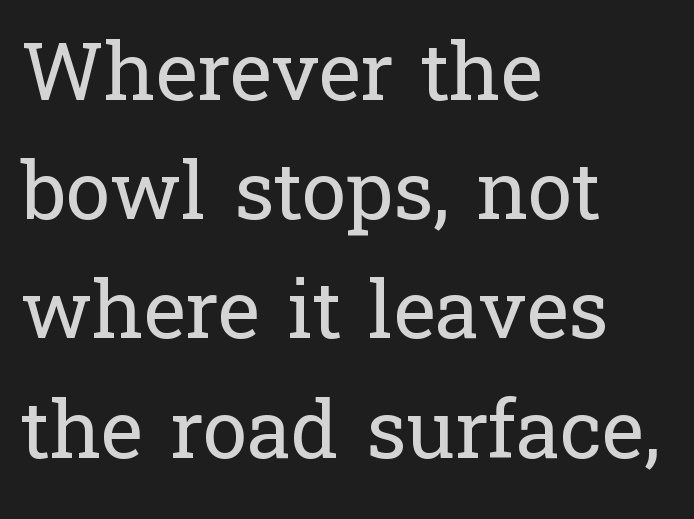
Q: Is the text bold? A: No.
Q: Is the text italic (slanted)? A: No, it is upright.
Q: Is the typeface a serif or a sans-serif typeface? A: Serif.
Q: Is the text underlined? A: No.
Q: How is the paragraph aligned? A: Left-aligned.
Q: Is the spacing between letters normal or unusually wide? A: Normal.
Q: Is the spacing between lines tight, normal or loose? A: Normal.
Q: Width (condensed, normal, or wide)? A: Normal.
Q: Stroke contrast? A: Low.
Q: x-height? A: Medium.
Q: Monospaced? A: No.
